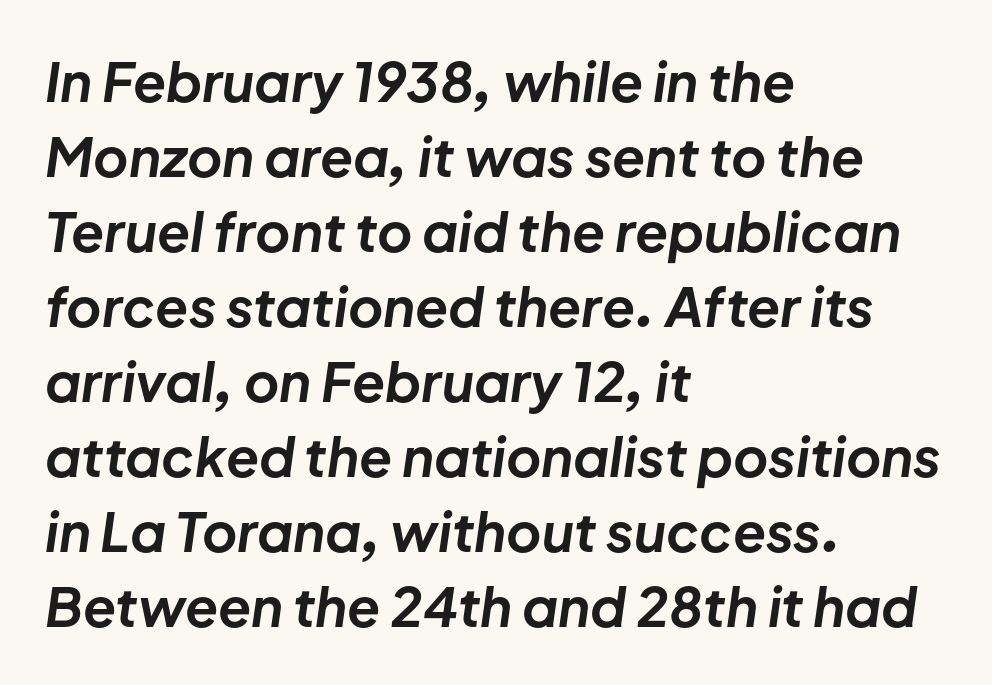
Underline: absent. Is the block centered? No — it sits flush against the left margin. Is this a fixed-width face? No — the glyphs have proportional, varying widths. This sample keeps an unexceptional amount of space between lines.
